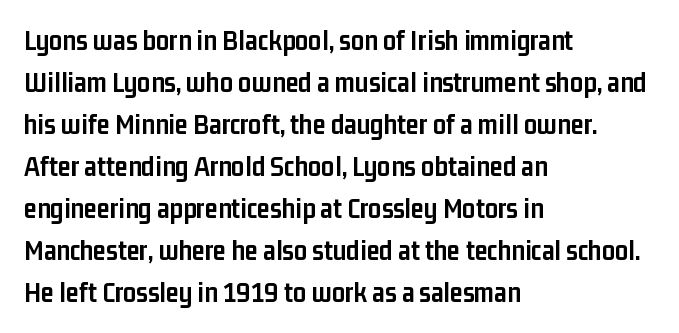
The image shows 29 px semibold, condensed sans-serif type, upright; set left-aligned, normal line spacing (1.45x), normal letter spacing, not underlined; low stroke contrast and a medium x-height.
